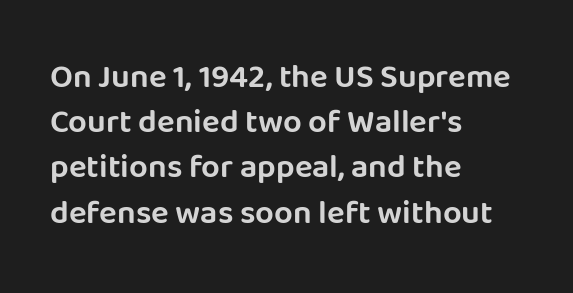
{"serif": "no", "italic": "no", "width": "normal", "stroke_contrast": "low", "x_height": "large", "monospaced": "no", "underline": "no", "align": "left", "line_spacing": "normal", "line_spacing_ratio": 1.37, "letter_spacing": "normal", "letter_spacing_em": 0.0, "glyph_px": 33}
